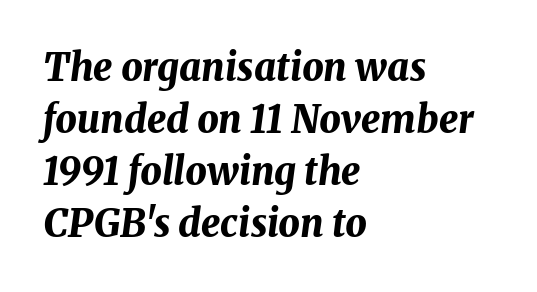
The passage shown leans; its letterforms are oblique. The strip under each line holds only bare page. Heavy, bold letterforms. Horizontal bands of white between lines are of average thickness. Line beginnings align vertically; line endings do not.
